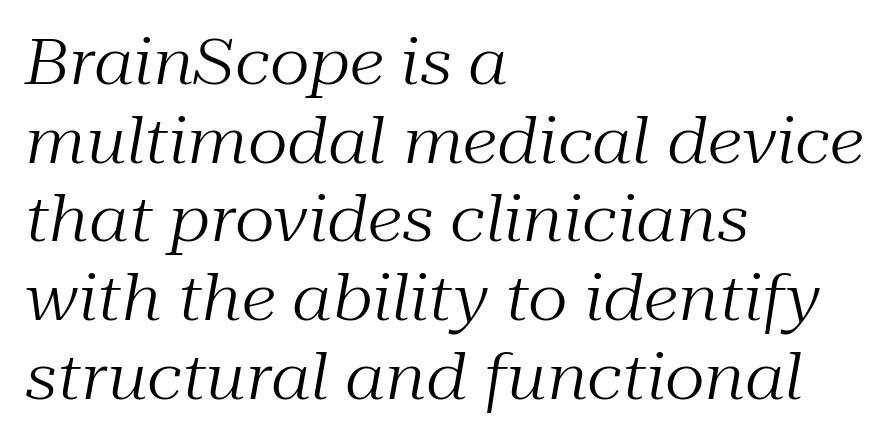
Weight: not bold — regular or lighter. Evenly set lines give the paragraph a standard silhouette. These lines stack with their left ends in a neat column. Looks like regular typesetting: each glyph gets only the width it needs.
